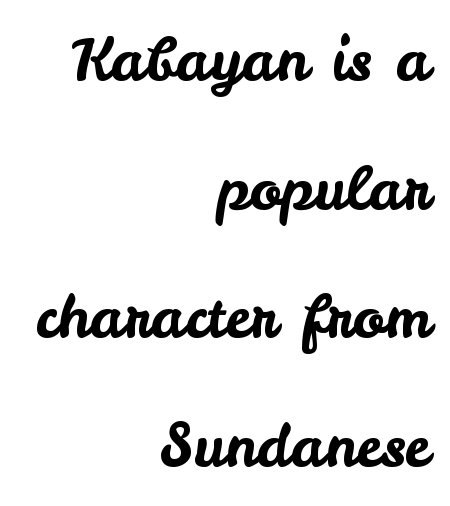
The image shows 59 px sans-serif type; set right-aligned, loose line spacing (2.18x), normal letter spacing, not underlined; low stroke contrast and a small x-height.
